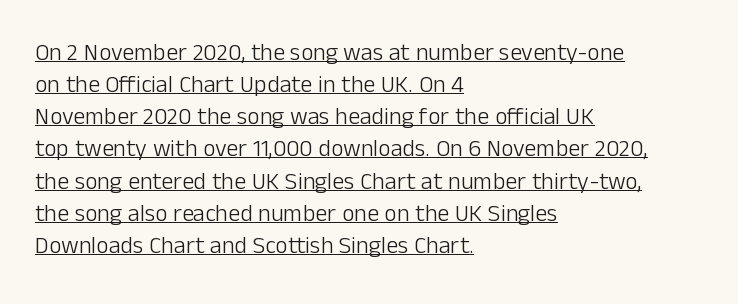
Q: Is the text bold? A: No.
Q: Is the text italic (slanted)? A: No, it is upright.
Q: Is the text underlined? A: Yes.
Q: How is the paragraph aligned? A: Left-aligned.
Q: Is the spacing between letters normal or unusually wide? A: Normal.
Q: Is the spacing between lines tight, normal or loose? A: Normal.
